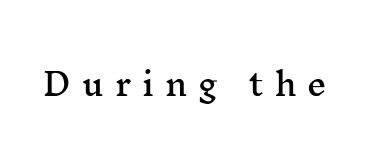
Q: Is the text italic (slanted)? A: No, it is upright.
Q: Is the typeface a serif or a sans-serif typeface? A: Serif.
Q: Is the text underlined? A: No.
Q: Is the spacing between letters normal or unusually wide? A: Unusually wide.
Q: Width (condensed, normal, or wide)? A: Wide.
Q: Stroke contrast? A: Medium.
Q: x-height? A: Medium.
Q: Monospaced? A: No.
